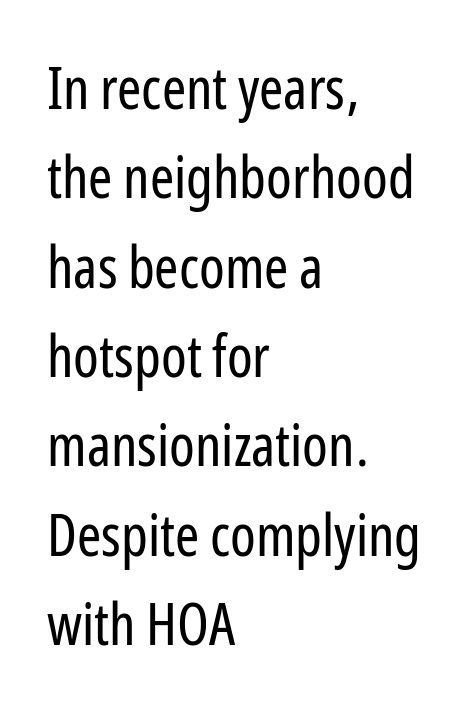
The image shows 58 px regular-weight, condensed sans-serif type, upright; set left-aligned, normal line spacing (1.54x), normal letter spacing, not underlined; low stroke contrast and a medium x-height.
